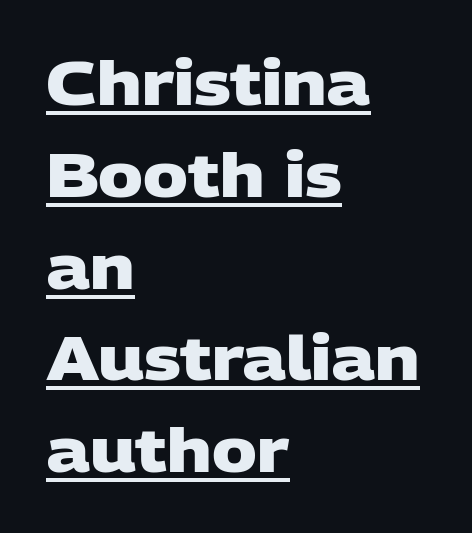
{"serif": "no", "bold": "yes", "weight": "heavy", "width": "wide", "stroke_contrast": "low", "x_height": "large", "monospaced": "no", "underline": "yes", "align": "left", "line_spacing": "normal", "line_spacing_ratio": 1.53, "letter_spacing": "normal", "letter_spacing_em": 0.0, "glyph_px": 60}
